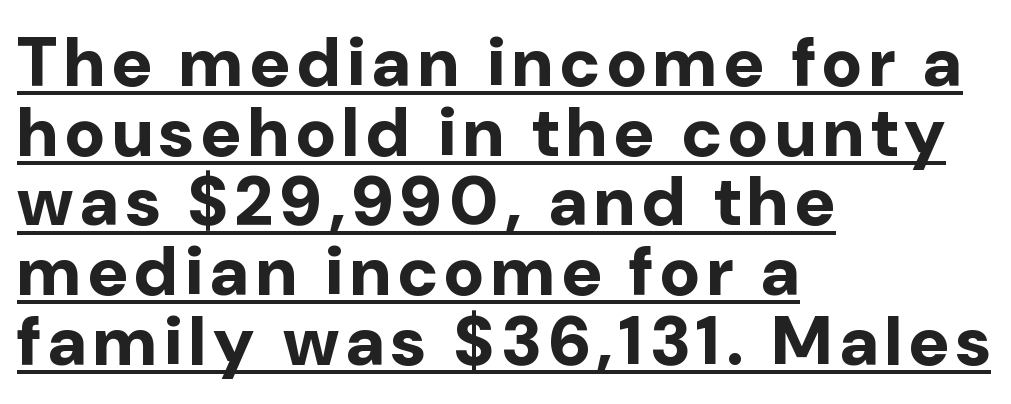
The image shows 69 px bold sans-serif type, upright; set left-aligned, tight line spacing (1.01x), underlined; low stroke contrast and a medium x-height.
